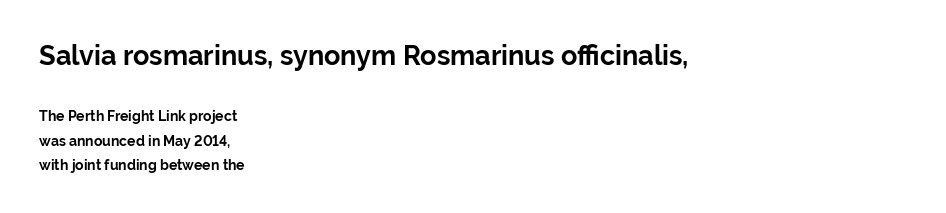
Short and long lines alike share a common starting point at left. A typesetter would mark this as roman, not italic. There is no visible air inserted between adjacent glyphs. Pretty heavy lettering here — definitely bold. Rule under the text: the space is simply empty.
